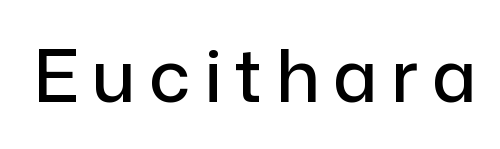
The baseline area is clear. Does the lettering tilt? It doesn't — this is upright. Are there feet on the stems? There aren't — it's a sans. A typesetter would call this proportional, since set widths differ per character.
